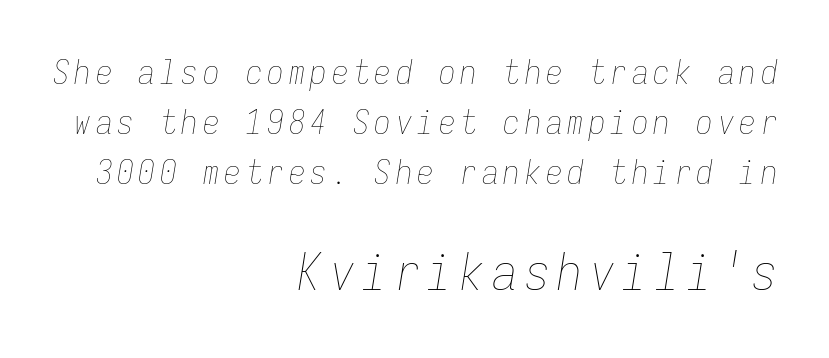
Q: Is the text bold? A: No.
Q: Is the text italic (slanted)? A: Yes, it leans right by about 9 degrees.
Q: Is the text underlined? A: No.
Q: How is the paragraph aligned? A: Right-aligned.
Q: Is the spacing between lines tight, normal or loose? A: Normal.
Q: Which block of text is set in a larger size, the first (top) or the second (bottom)? A: The second (bottom) one.
Q: Width (condensed, normal, or wide)? A: Condensed.
Q: Stroke contrast? A: Low.
Q: x-height? A: Medium.
Q: Monospaced? A: Yes.
